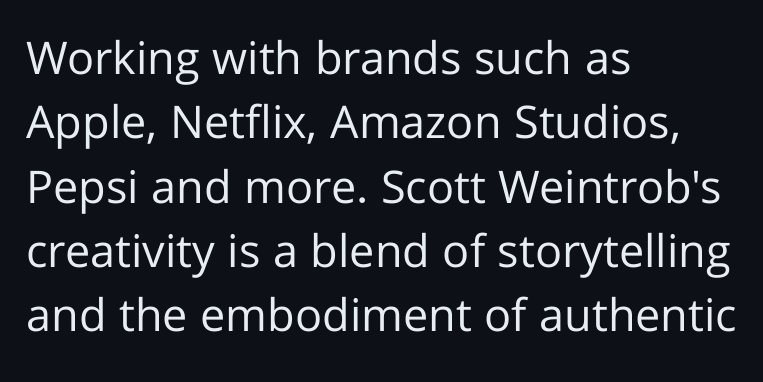
The image shows 45 px regular-weight sans-serif type, upright; set left-aligned, normal line spacing (1.43x), normal letter spacing, not underlined; low stroke contrast and a medium x-height.
